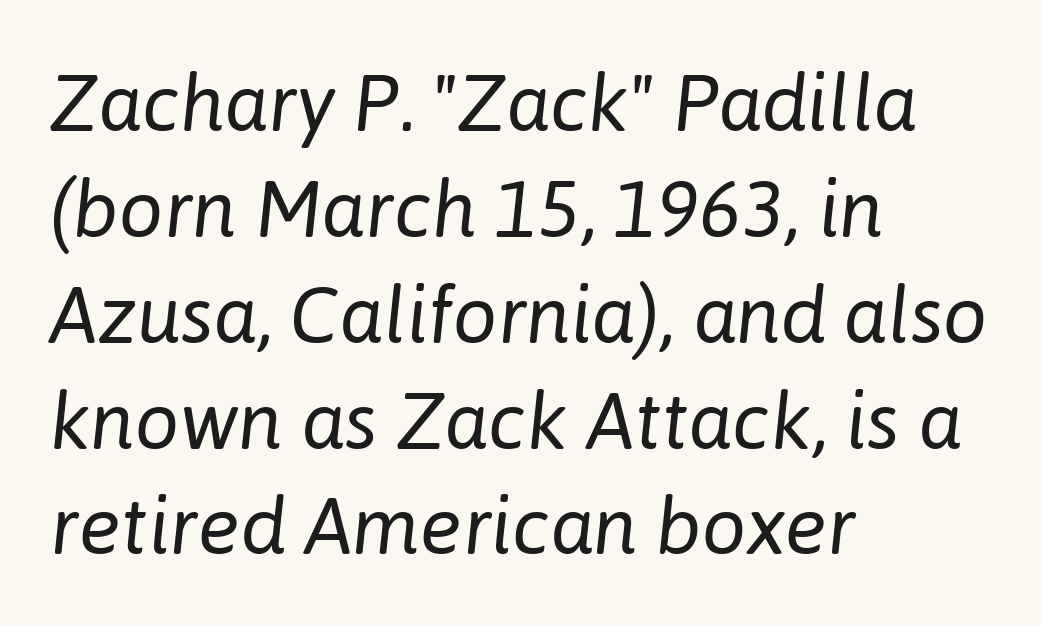
Q: Is the text bold? A: No.
Q: Is the text italic (slanted)? A: Yes, it leans right by about 6 degrees.
Q: Is the text underlined? A: No.
Q: How is the paragraph aligned? A: Left-aligned.
Q: Is the spacing between letters normal or unusually wide? A: Normal.
Q: Is the spacing between lines tight, normal or loose? A: Normal.
Q: Width (condensed, normal, or wide)? A: Normal.
Q: Stroke contrast? A: Low.
Q: x-height? A: Medium.
Q: Monospaced? A: No.
